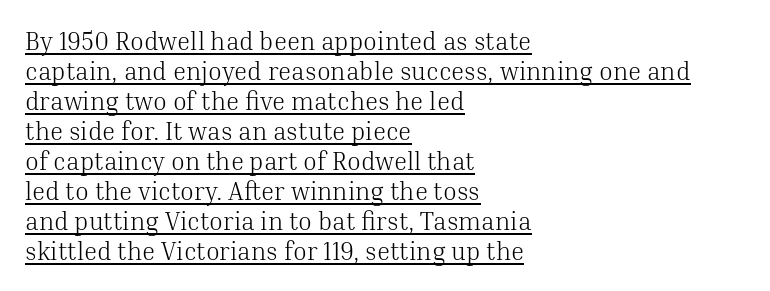
Do the letters lean? They stand straight. No letter is thick-stroked: the sample isn't bold. Leftover space on each line is placed entirely after the last word. The gaps between neighbouring characters are ordinary and unremarkable.
